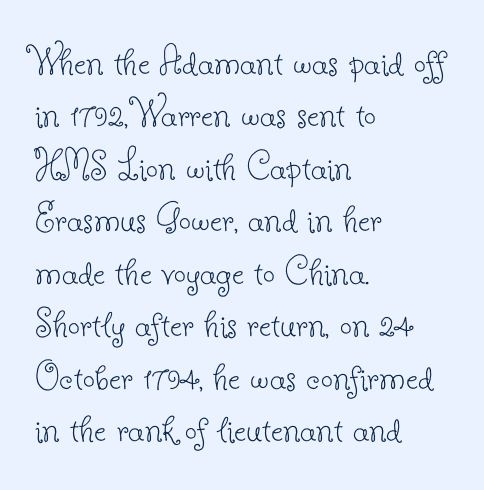
You could call the tracking neutral — neither tight nor loose. Casual observation: everything's shoved over to the left. This is serif lettering, the kind often seen in printed books. The weight would be labelled regular, book, light, or lighter still.
